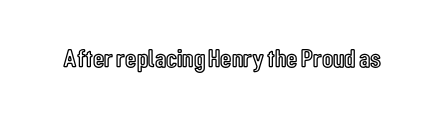
Q: Is the text italic (slanted)? A: No, it is upright.
Q: Is the text underlined? A: No.
Q: Is the spacing between letters normal or unusually wide? A: Normal.
